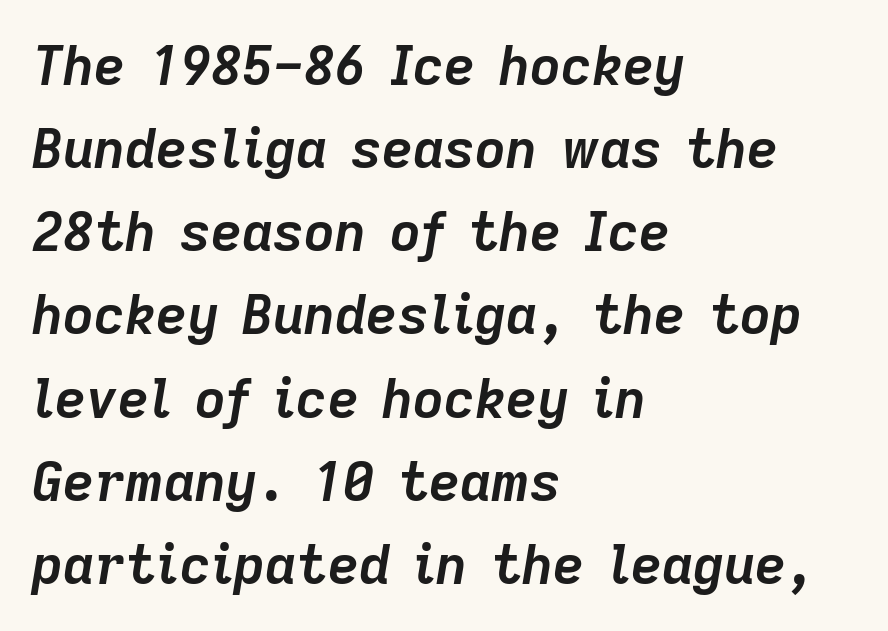
Q: Is the text bold? A: Yes.
Q: Is the text italic (slanted)? A: Yes, it leans right by about 9 degrees.
Q: Is the text underlined? A: No.
Q: How is the paragraph aligned? A: Left-aligned.
Q: Is the spacing between letters normal or unusually wide? A: Normal.
Q: Is the spacing between lines tight, normal or loose? A: Normal.
Q: Width (condensed, normal, or wide)? A: Normal.
Q: Stroke contrast? A: Low.
Q: x-height? A: Medium.
Q: Monospaced? A: No.
